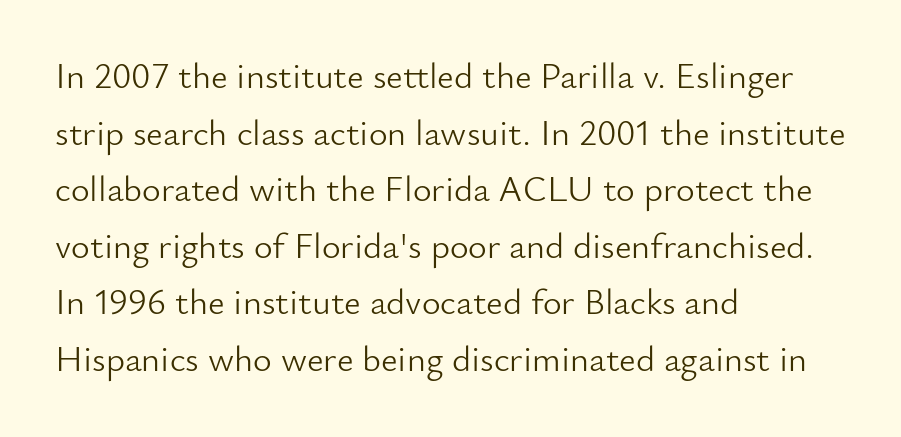
Q: Is the text bold? A: No.
Q: Is the text italic (slanted)? A: No, it is upright.
Q: Is the typeface a serif or a sans-serif typeface? A: Sans-serif.
Q: Is the text underlined? A: No.
Q: How is the paragraph aligned? A: Left-aligned.
Q: Is the spacing between letters normal or unusually wide? A: Normal.
Q: Is the spacing between lines tight, normal or loose? A: Normal.
Q: Width (condensed, normal, or wide)? A: Normal.
Q: Stroke contrast? A: Low.
Q: x-height? A: Small.
Q: Monospaced? A: No.
